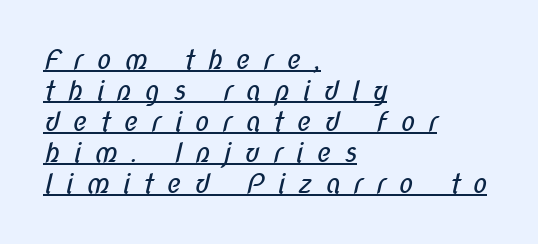
The image shows 27 px text type; set left-aligned, tight line spacing (1.15x), unusually wide letter spacing (+0.48 em), underlined.
